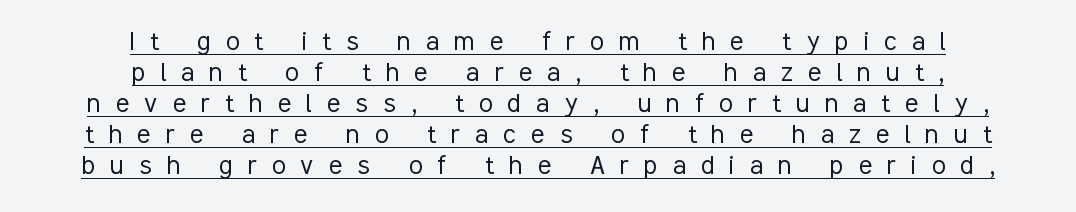
The image shows 31 px light, condensed sans-serif type, upright; set centered, tight line spacing (1.0x), unusually wide letter spacing (+0.49 em), underlined; low stroke contrast and a medium x-height.
